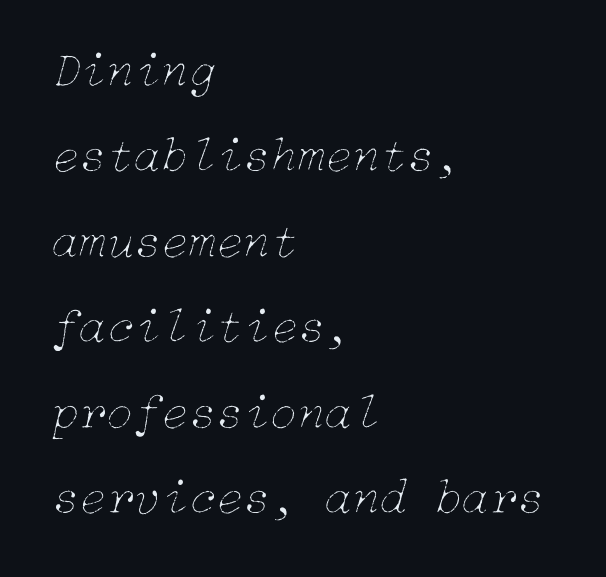
Q: Is the text bold? A: No.
Q: Is the text italic (slanted)? A: Yes, it leans right by about 15 degrees.
Q: Is the text underlined? A: No.
Q: How is the paragraph aligned? A: Left-aligned.
Q: Is the spacing between letters normal or unusually wide? A: Normal.
Q: Width (condensed, normal, or wide)? A: Normal.
Q: Stroke contrast? A: Low.
Q: x-height? A: Medium.
